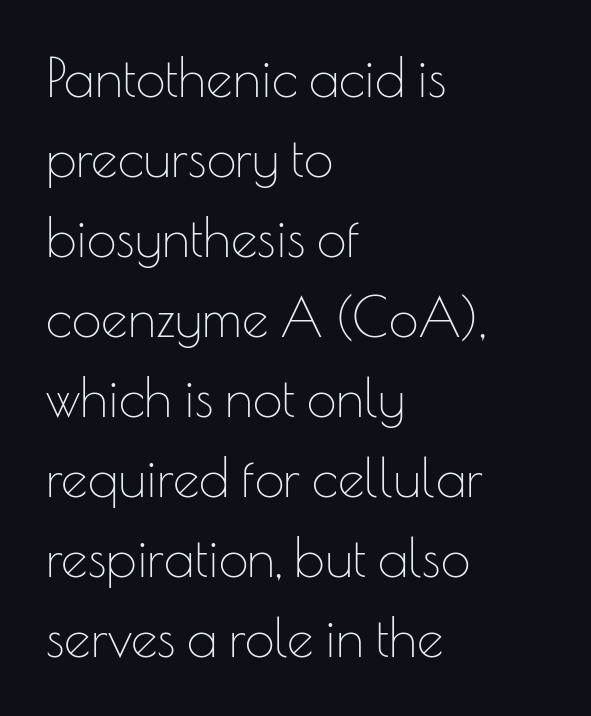
{"serif": "no", "italic": "no", "bold": "no", "weight": "thin", "width": "normal", "stroke_contrast": "low", "x_height": "small", "monospaced": "no", "underline": "no", "align": "left", "line_spacing": "normal", "line_spacing_ratio": 1.51, "letter_spacing": "normal", "letter_spacing_em": 0.0, "glyph_px": 53}
